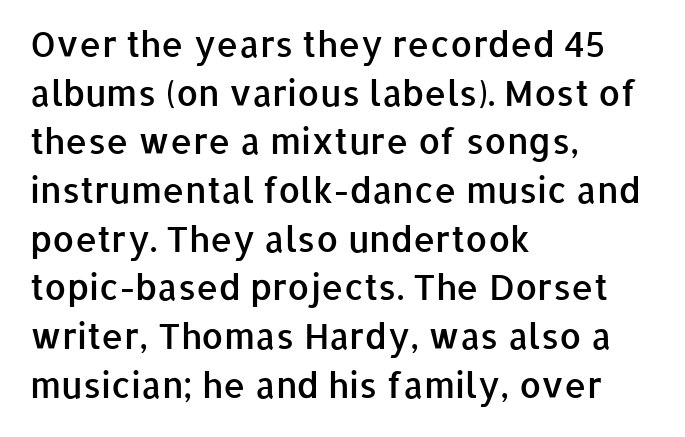
The image shows 35 px semibold sans-serif type, upright; set left-aligned, normal line spacing (1.39x), normal letter spacing, not underlined; low stroke contrast and a medium x-height.
